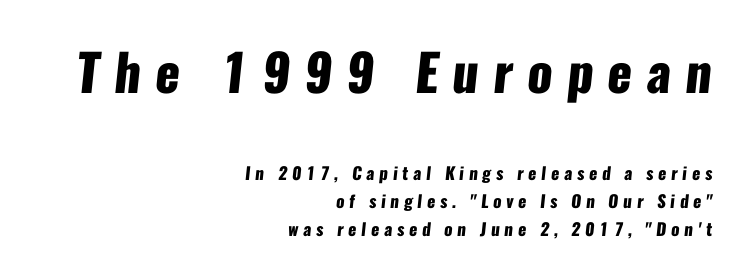
The image shows 51 px heavy, condensed sans-serif type; set right-aligned, normal line spacing (1.64x), unusually wide letter spacing (+0.28 em), not underlined; the first (top) block is 3.0x larger; low stroke contrast and a medium x-height.
